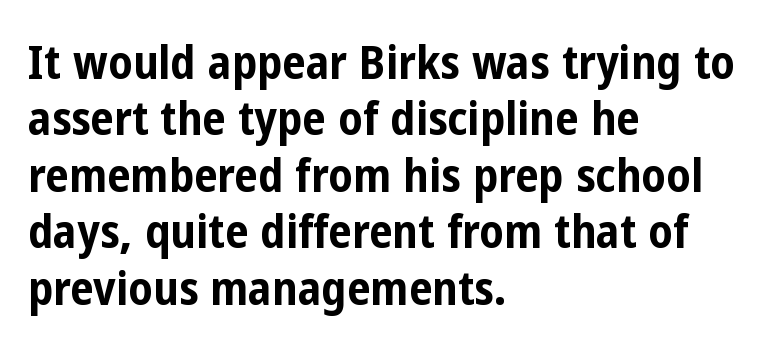
{"serif": "no", "italic": "no", "bold": "yes", "weight": "bold", "width": "condensed", "stroke_contrast": "low", "x_height": "medium", "monospaced": "no", "underline": "no", "align": "left", "line_spacing_ratio": 1.2, "letter_spacing": "normal", "letter_spacing_em": 0.0, "glyph_px": 47}
